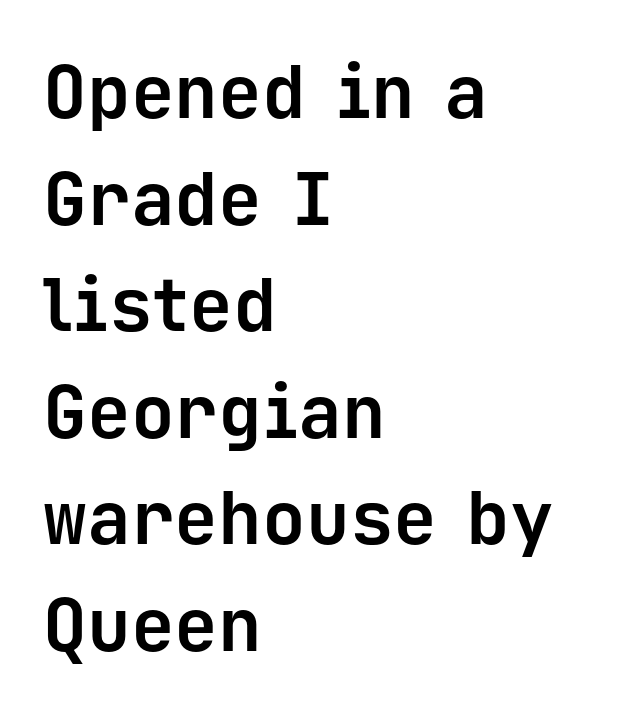
{"serif": "no", "italic": "no", "bold": "yes", "weight": "bold", "width": "normal", "stroke_contrast": "low", "x_height": "medium", "monospaced": "yes", "underline": "no", "align": "left", "line_spacing": "normal", "line_spacing_ratio": 1.46, "letter_spacing": "normal", "letter_spacing_em": 0.0, "glyph_px": 73}
